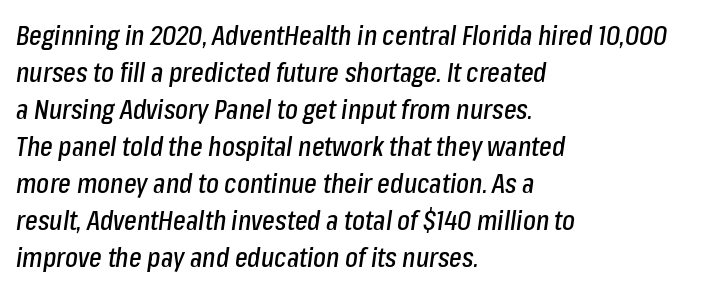
{"italic": "yes", "lean": "right", "slant_degrees": 8, "underline": "no", "align": "left", "line_spacing": "normal", "line_spacing_ratio": 1.37, "letter_spacing": "normal", "letter_spacing_em": 0.0, "glyph_px": 27}
